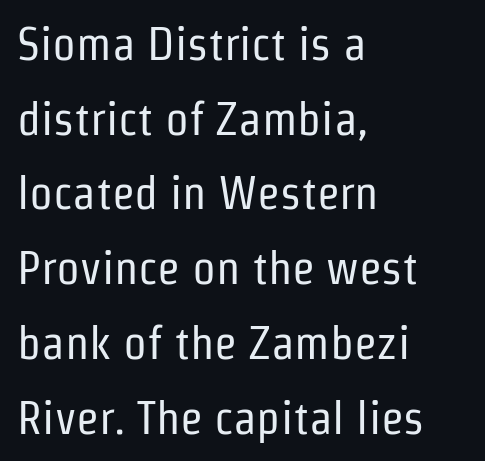
The image shows 47 px regular-weight, condensed sans-serif type, upright; set left-aligned, normal line spacing (1.59x), normal letter spacing, not underlined; low stroke contrast and a medium x-height.
